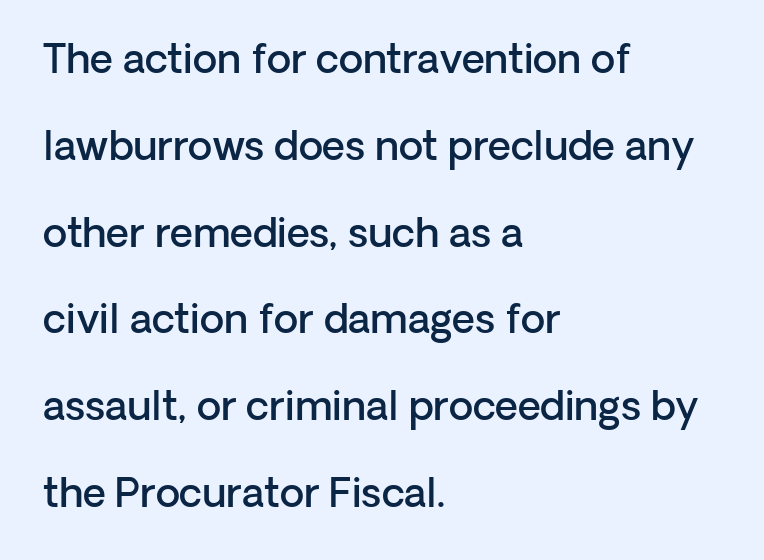
The image shows 40 px semibold sans-serif type, upright; set left-aligned, loose line spacing (2.17x), normal letter spacing, not underlined; low stroke contrast and a medium x-height.
